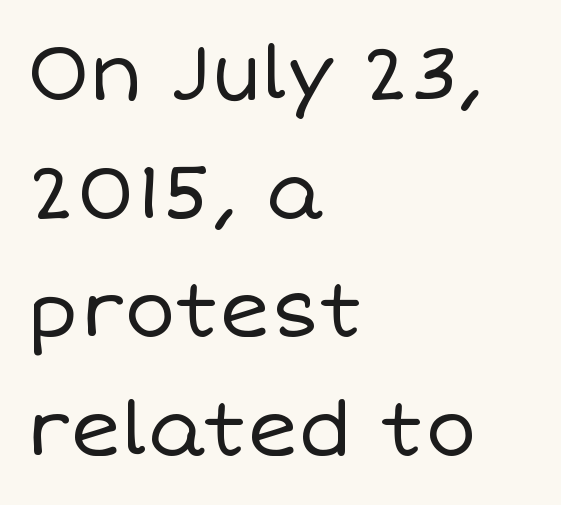
Compared with a typical body face, this is equally light or lighter still. The vertical gap from one line to the next is medium. Line starts are locked; line ends wander. This sample has the flowing, uneven cadence of proportional lettering. Underlining? Definitely not there.
